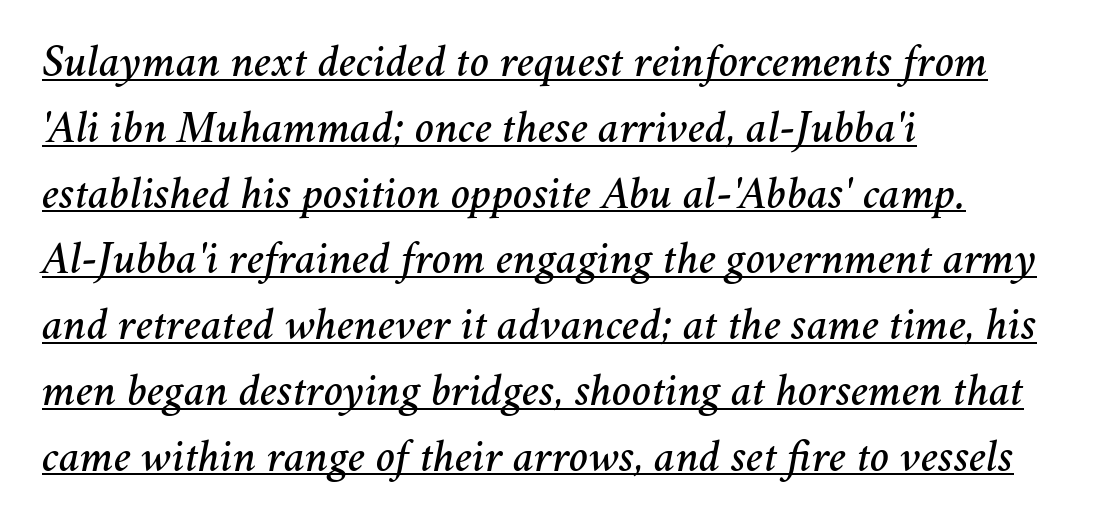
{"italic": "yes", "lean": "right", "slant_degrees": 11, "width": "normal", "stroke_contrast": "medium", "x_height": "medium", "monospaced": "no", "underline": "yes", "align": "left", "line_spacing": "normal", "line_spacing_ratio": 1.43, "letter_spacing": "normal", "letter_spacing_em": 0.0, "glyph_px": 46}
